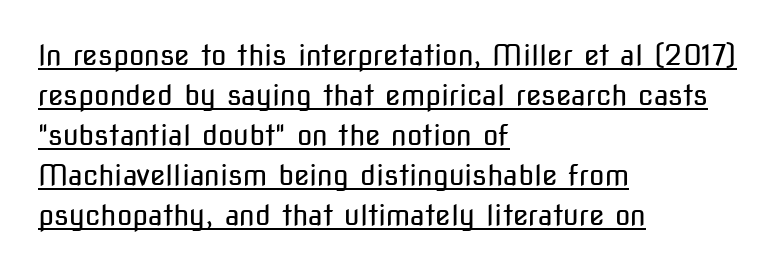
Q: Is the text bold? A: No.
Q: Is the text italic (slanted)? A: No, it is upright.
Q: Is the typeface a serif or a sans-serif typeface? A: Sans-serif.
Q: Is the text underlined? A: Yes.
Q: How is the paragraph aligned? A: Left-aligned.
Q: Is the spacing between letters normal or unusually wide? A: Normal.
Q: Is the spacing between lines tight, normal or loose? A: Normal.
Q: Width (condensed, normal, or wide)? A: Condensed.
Q: Stroke contrast? A: Low.
Q: x-height? A: Medium.
Q: Monospaced? A: No.
